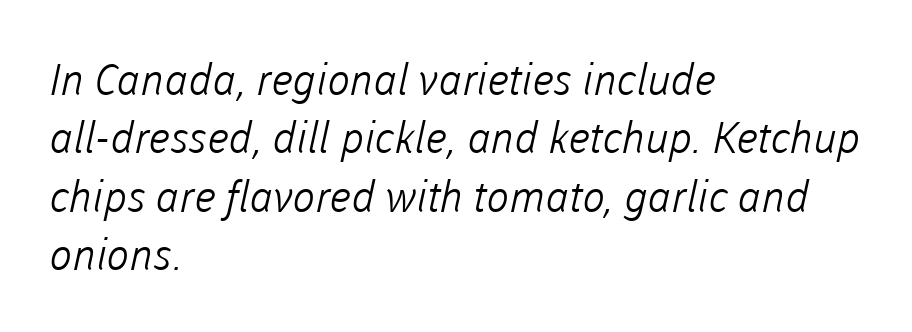
Which margin do the lines hug? The left one — the right edge is uneven. Standard letterfit; no display-style spreading of the glyphs. A light-to-regular cut is what we see here. Successive baselines arrive at the customary interval.
